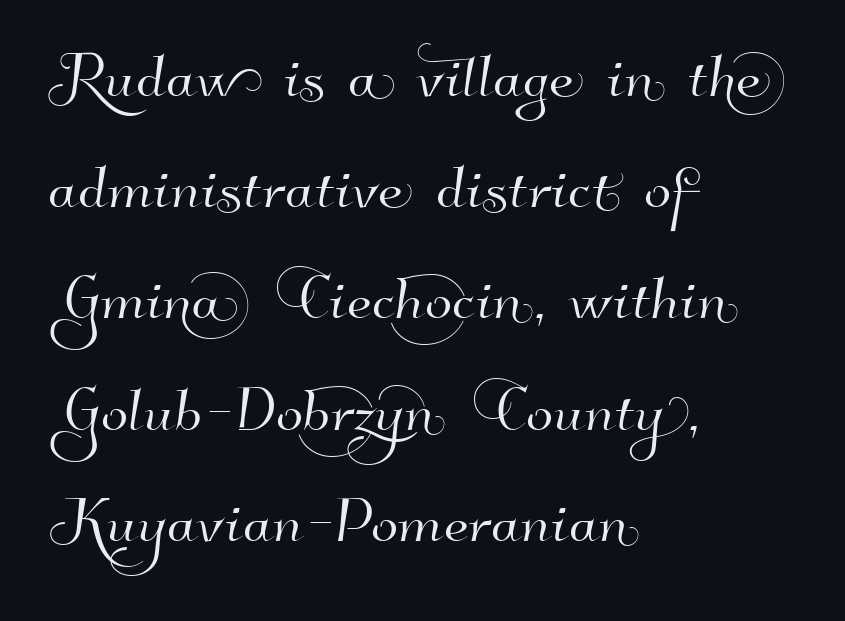
The image shows 80 px sans-serif type; set left-aligned, normal line spacing (1.39x), normal letter spacing, not underlined; high stroke contrast and a small x-height.
